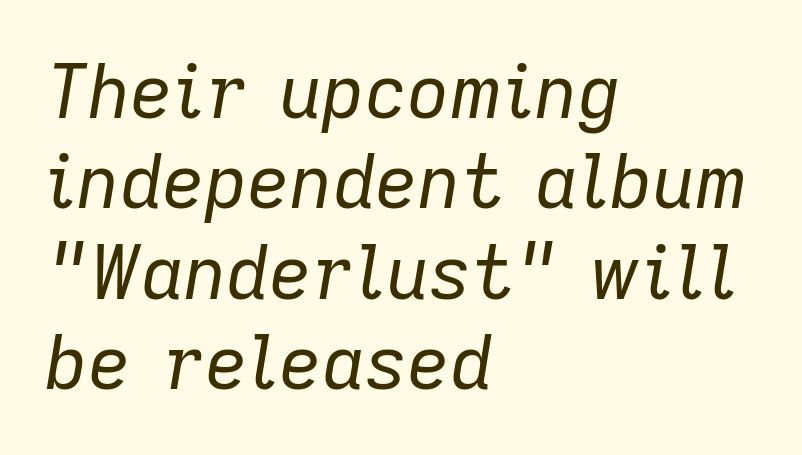
It's the slanting kind of type. Is this a fixed-width face? No — the glyphs have proportional, varying widths. Stroke thickness stays within the range of a standard reading face or lighter. Line beginnings align vertically; line endings do not.
